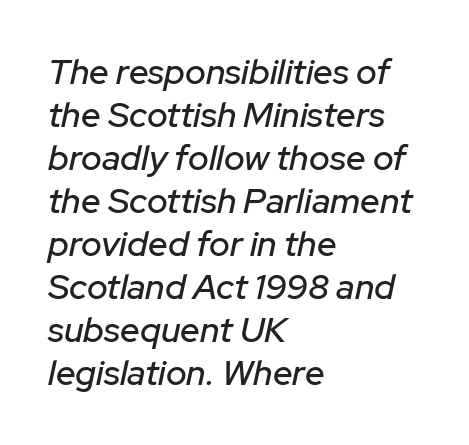
You could not count columns in this text — the font is proportionally spaced. This sample uses an oblique cut, with every glyph tilted off the vertical. Default kerning and tracking; the words read as compact shapes. A clean baseline with only descenders dipping below it. Is the block centered? No — it sits flush against the left margin.
